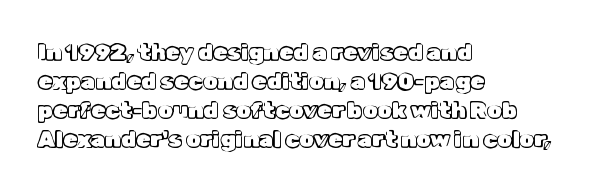
Posture: straight, roman, zero tilt. The passage shown is not underscored anywhere. The rendering anchors every line to the left-hand side. The gaps between neighbouring characters are ordinary and unremarkable.
